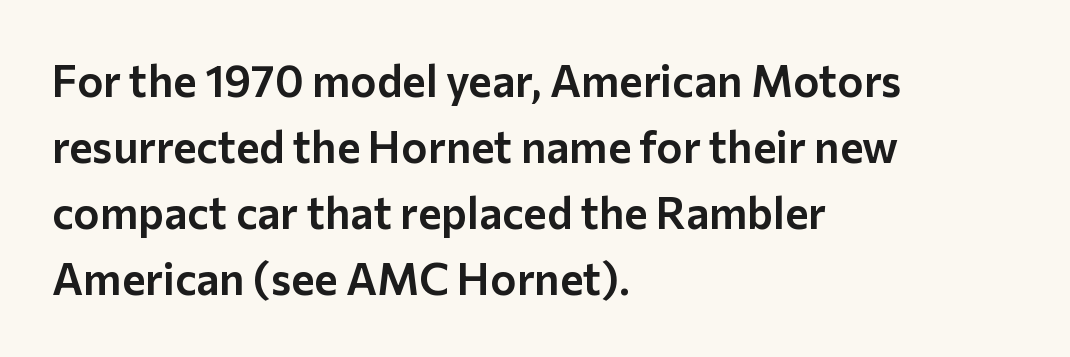
Note the varied advance widths — an 'i' is clearly narrower than an 'm'. This rendering leaves character spacing at its baseline value. Does the type have serifs? No, each stem ends abruptly. Regular leading. A classic flush-left, rag-right setting is used for this passage. If you drew a line through each stem, it would be perfectly vertical.
